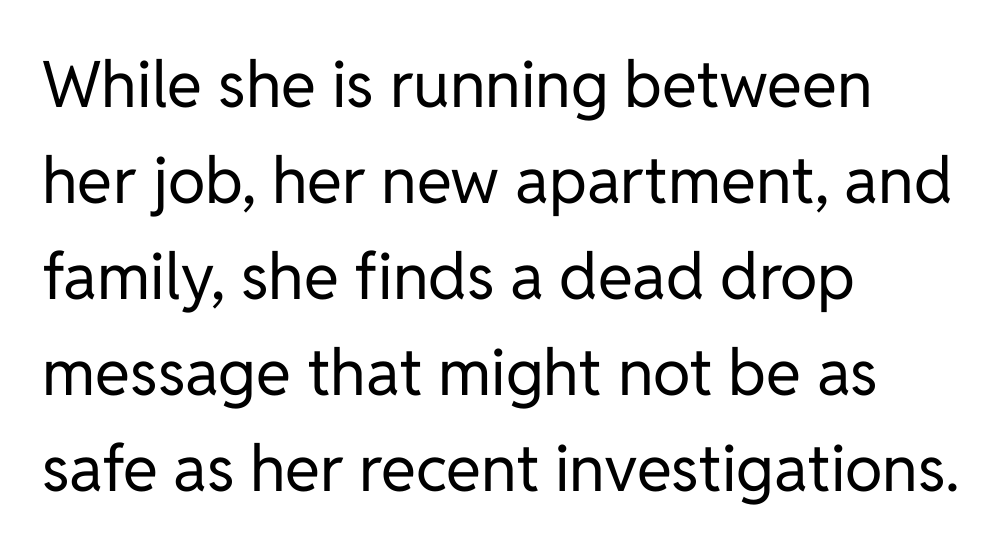
{"serif": "no", "italic": "no", "bold": "no", "weight": "regular", "width": "normal", "stroke_contrast": "low", "x_height": "medium", "monospaced": "no", "underline": "no", "align": "left", "line_spacing": "normal", "line_spacing_ratio": 1.5, "letter_spacing": "normal", "letter_spacing_em": 0.0, "glyph_px": 64}
